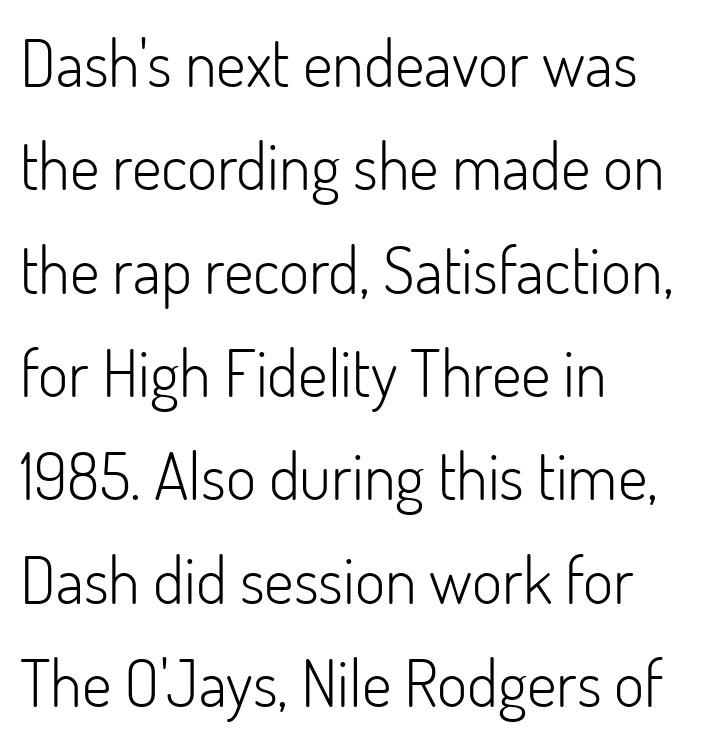
{"serif": "no", "italic": "no", "bold": "no", "weight": "light", "width": "normal", "stroke_contrast": "low", "x_height": "small", "monospaced": "no", "underline": "no", "align": "left", "line_spacing": "normal", "line_spacing_ratio": 1.59, "letter_spacing": "normal", "letter_spacing_em": 0.0, "glyph_px": 65}
